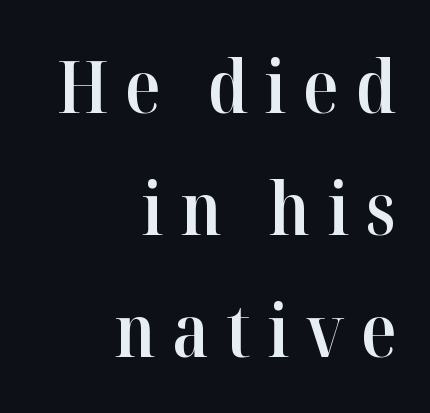
{"serif": "yes", "italic": "no", "bold": "semi", "weight": "semibold", "width": "normal", "stroke_contrast": "high", "x_height": "medium", "monospaced": "no", "underline": "no", "align": "right", "line_spacing": "normal", "line_spacing_ratio": 1.67, "letter_spacing": "wide", "letter_spacing_em": 0.23, "glyph_px": 73}
